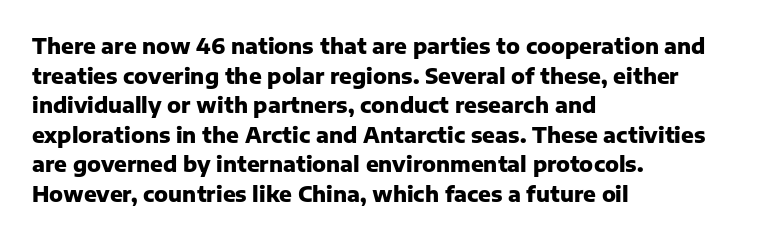
{"italic": "no", "bold": "yes", "underline": "no", "align": "left", "line_spacing": "normal", "line_spacing_ratio": 1.41, "letter_spacing": "normal", "letter_spacing_em": 0.0, "glyph_px": 21}
